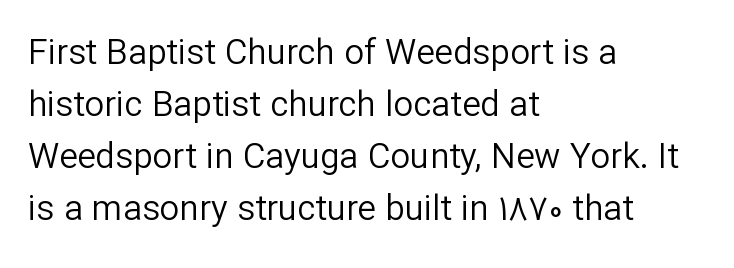
The image shows 35 px regular-weight sans-serif type, upright; set left-aligned, normal line spacing (1.49x), normal letter spacing, not underlined; low stroke contrast and a medium x-height.
